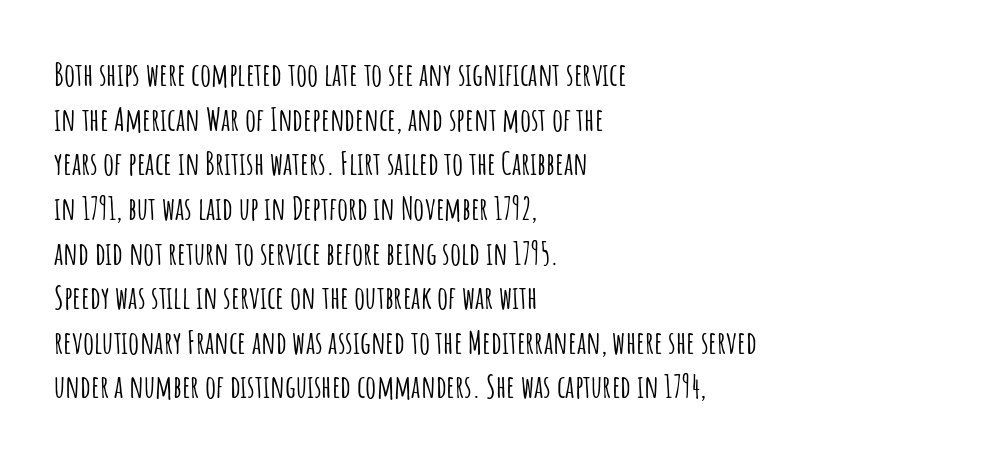
The image shows 31 px condensed sans-serif type, upright; set left-aligned, normal line spacing (1.44x), normal letter spacing, not underlined; low stroke contrast and a large x-height.
